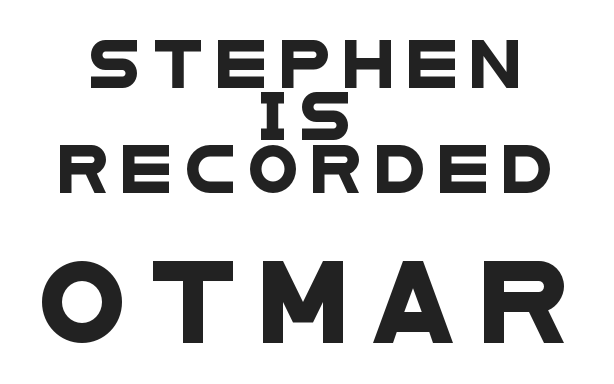
Each row of text sits above clean, open space. Here the designer chose a conventional face with non-uniform glyph widths. Look at the glyph heights: the lower group is clearly the bigger setting. What stands out about the letter spacing? Its width — letters are far apart. Letterform terminals end flat and unadorned throughout the passage.
